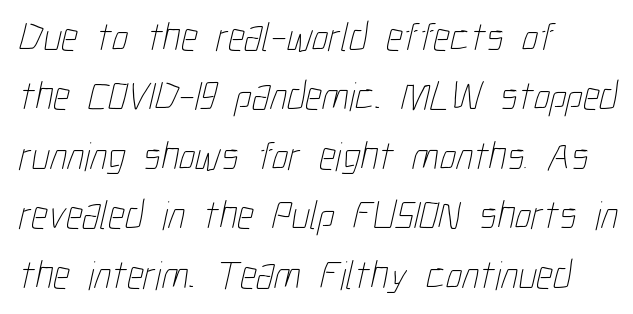
{"bold": "no", "weight": "thin", "width": "condensed", "stroke_contrast": "low", "x_height": "medium", "monospaced": "no", "underline": "no", "align": "left", "line_spacing": "normal", "line_spacing_ratio": 1.45, "letter_spacing": "normal", "letter_spacing_em": 0.0, "glyph_px": 41}
